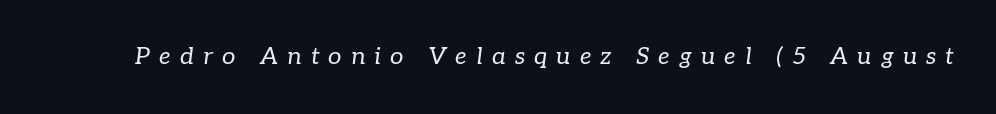
Q: Is the text bold? A: No.
Q: Is the text italic (slanted)? A: Yes, it leans right by about 7 degrees.
Q: Is the text underlined? A: No.
Q: Is the spacing between letters normal or unusually wide? A: Unusually wide.
